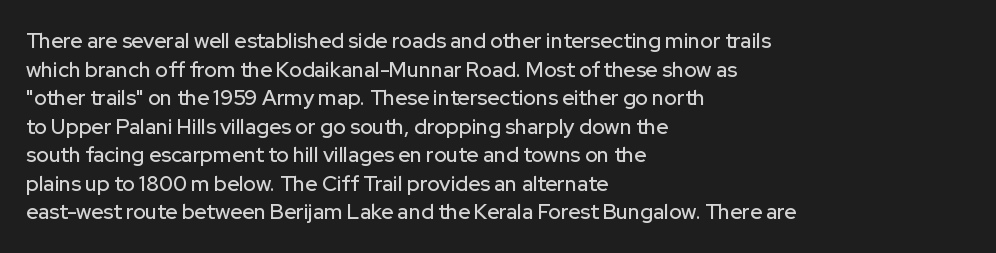
{"italic": "no", "underline": "no", "align": "left", "line_spacing": "normal", "line_spacing_ratio": 1.36, "letter_spacing": "normal", "letter_spacing_em": 0.0, "glyph_px": 21}
